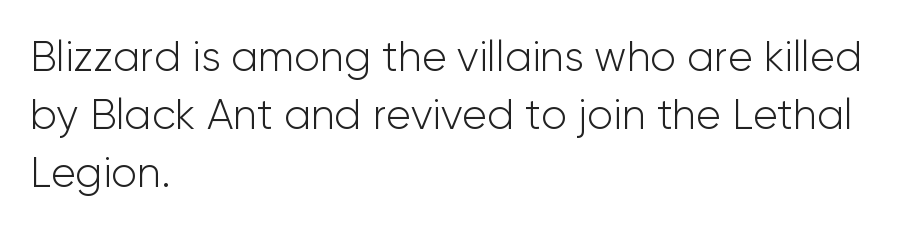
Q: Is the text bold? A: No.
Q: Is the text italic (slanted)? A: No, it is upright.
Q: Is the typeface a serif or a sans-serif typeface? A: Sans-serif.
Q: Is the text underlined? A: No.
Q: How is the paragraph aligned? A: Left-aligned.
Q: Is the spacing between letters normal or unusually wide? A: Normal.
Q: Is the spacing between lines tight, normal or loose? A: Normal.
Q: Width (condensed, normal, or wide)? A: Normal.
Q: Stroke contrast? A: Low.
Q: x-height? A: Medium.
Q: Monospaced? A: No.
